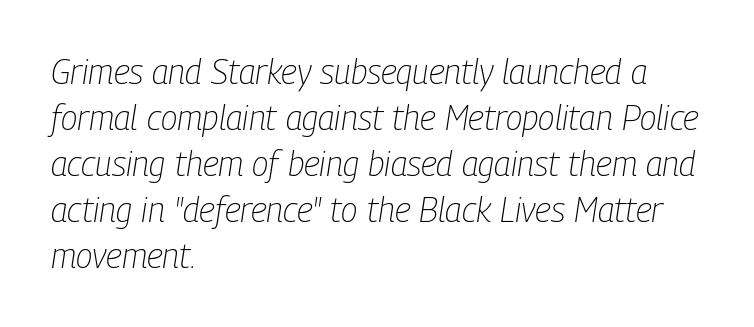
Q: Is the text bold? A: No.
Q: Is the text italic (slanted)? A: Yes, it leans right by about 9 degrees.
Q: Is the text underlined? A: No.
Q: How is the paragraph aligned? A: Left-aligned.
Q: Is the spacing between letters normal or unusually wide? A: Normal.
Q: Is the spacing between lines tight, normal or loose? A: Normal.
Q: Width (condensed, normal, or wide)? A: Condensed.
Q: Stroke contrast? A: Low.
Q: x-height? A: Medium.
Q: Monospaced? A: No.
